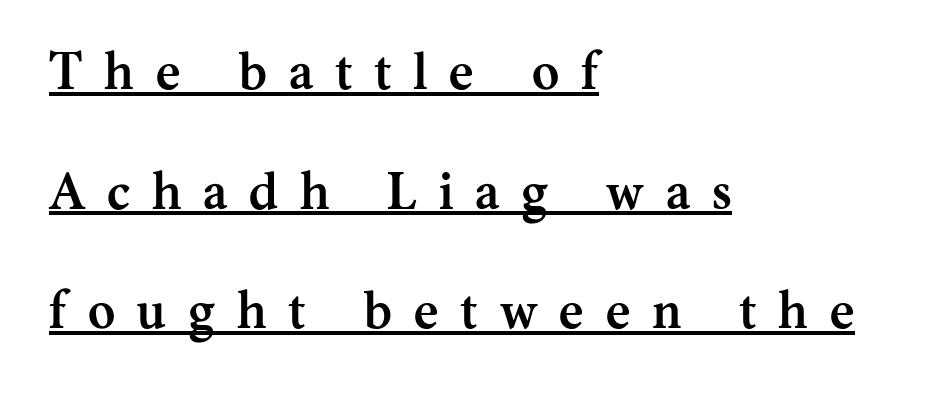
The passage shown is typed in a proportional face where columns would drift. Compared with a centered layout, this one pins lines to the left instead. Heavy-handed strokes throughout: this text is bold. Letterform terminals end in serifs throughout the passage.
